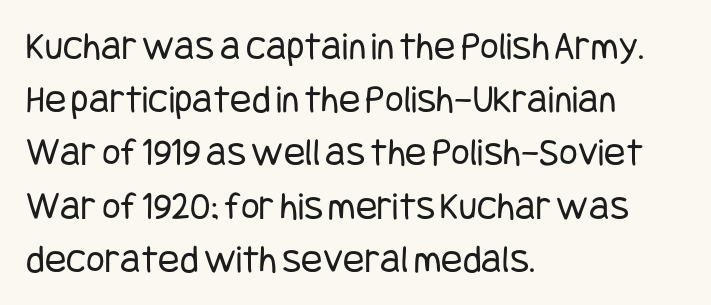
Q: Is the text bold? A: No.
Q: Is the text italic (slanted)? A: No, it is upright.
Q: Is the typeface a serif or a sans-serif typeface? A: Sans-serif.
Q: Is the text underlined? A: No.
Q: How is the paragraph aligned? A: Left-aligned.
Q: Is the spacing between letters normal or unusually wide? A: Normal.
Q: Is the spacing between lines tight, normal or loose? A: Normal.
Q: Width (condensed, normal, or wide)? A: Condensed.
Q: Stroke contrast? A: Low.
Q: x-height? A: Large.
